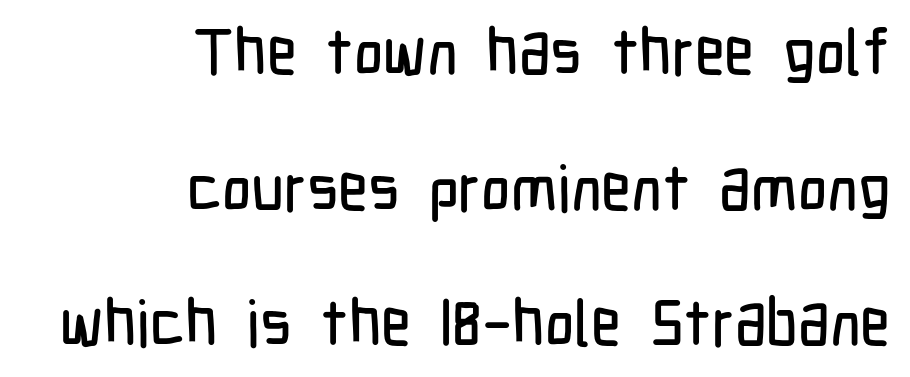
Q: Is the text italic (slanted)? A: No, it is upright.
Q: Is the typeface a serif or a sans-serif typeface? A: Sans-serif.
Q: Is the text underlined? A: No.
Q: How is the paragraph aligned? A: Right-aligned.
Q: Is the spacing between letters normal or unusually wide? A: Normal.
Q: Is the spacing between lines tight, normal or loose? A: Loose.
Q: Width (condensed, normal, or wide)? A: Condensed.
Q: Stroke contrast? A: Low.
Q: x-height? A: Medium.
Q: Monospaced? A: No.
